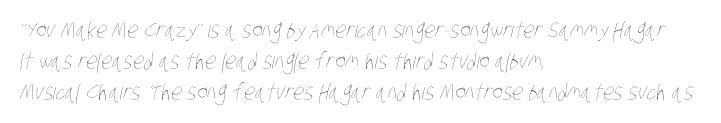
The image shows 22 px text type; set left-aligned, normal line spacing (1.4x), normal letter spacing, not underlined.
